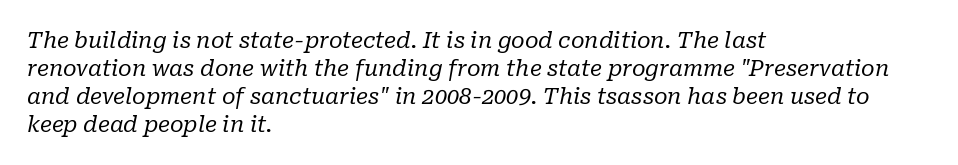
Q: Is the text bold? A: No.
Q: Is the text italic (slanted)? A: Yes, it leans right by about 10 degrees.
Q: Is the text underlined? A: No.
Q: How is the paragraph aligned? A: Left-aligned.
Q: Is the spacing between letters normal or unusually wide? A: Normal.
Q: Is the spacing between lines tight, normal or loose? A: Normal.
